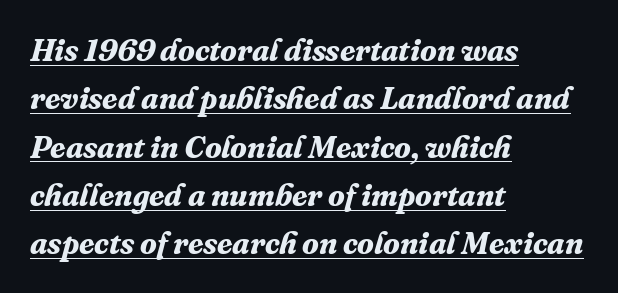
The image shows 31 px bold serif type, italic (leaning right); set left-aligned, normal line spacing (1.56x), normal letter spacing, underlined; medium stroke contrast and a medium x-height.
